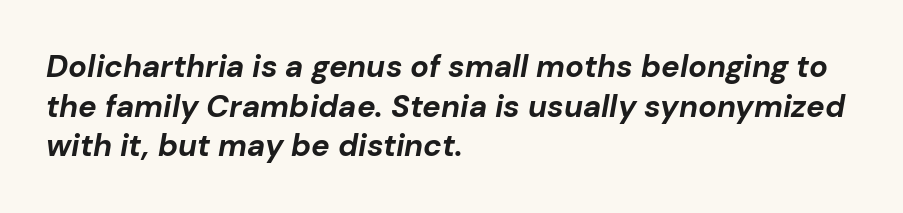
Is the type bold? Yes — the strokes are clearly thick and heavy. Any mark beneath the type? The region is blank. The letters advance in unequal steps, a hallmark of proportional type. The text carries the slant typical of an italic or oblique font. The space between consecutive lines is moderate. One-word summary of the alignment: left.
